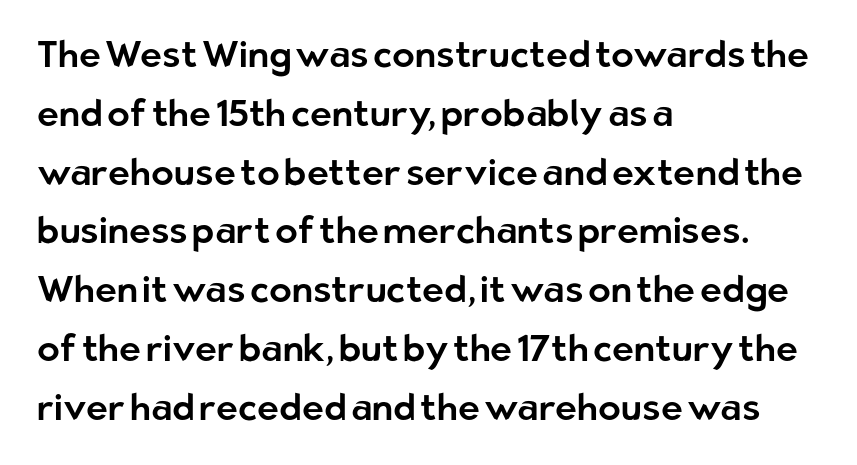
The image shows 37 px sans-serif type, upright; set left-aligned, normal line spacing (1.59x), normal letter spacing, not underlined; low stroke contrast and a medium x-height.
